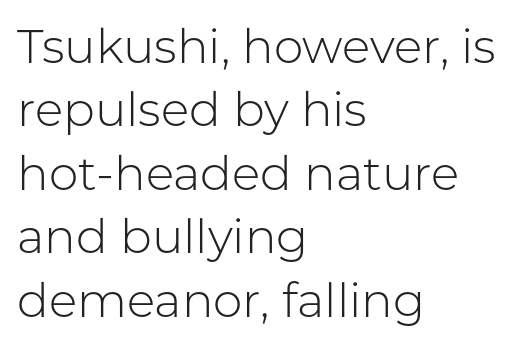
The image shows 47 px light sans-serif type, upright; set left-aligned, normal line spacing (1.35x), normal letter spacing, not underlined; low stroke contrast and a medium x-height.
